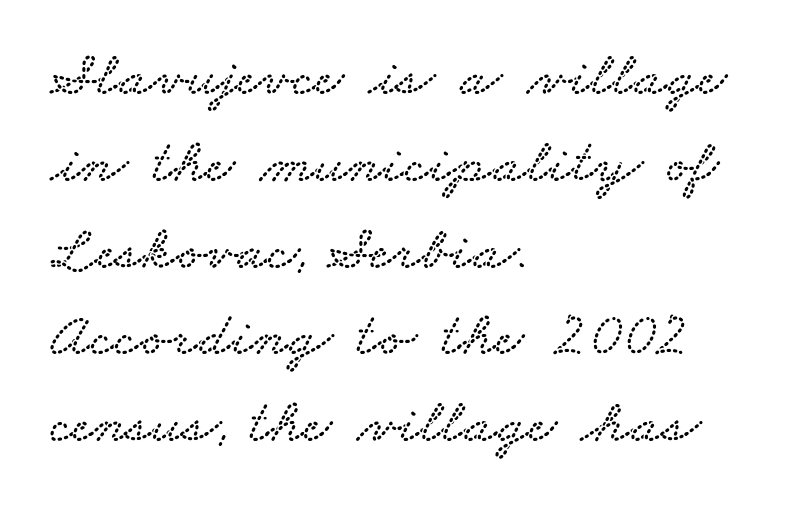
The image shows 62 px wide serif type; set left-aligned, normal line spacing (1.4x), normal letter spacing, not underlined; low stroke contrast and a small x-height.
